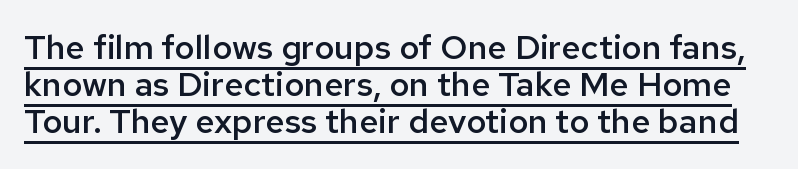
The image shows 34 px semibold sans-serif type, upright; set tight line spacing (1.09x), normal letter spacing, underlined; low stroke contrast and a medium x-height.
